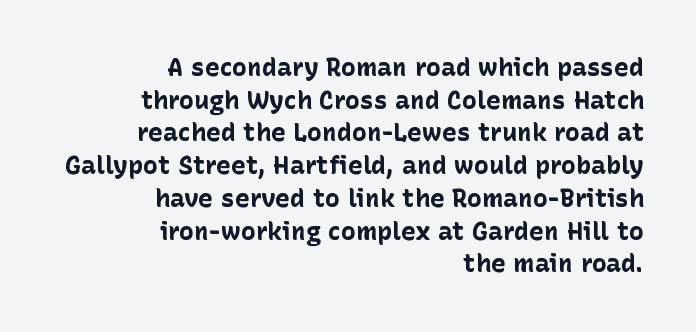
Q: Is the text bold? A: Yes.
Q: Is the text italic (slanted)? A: No, it is upright.
Q: Is the text underlined? A: No.
Q: How is the paragraph aligned? A: Right-aligned.
Q: Is the spacing between letters normal or unusually wide? A: Normal.
Q: Is the spacing between lines tight, normal or loose? A: Normal.
